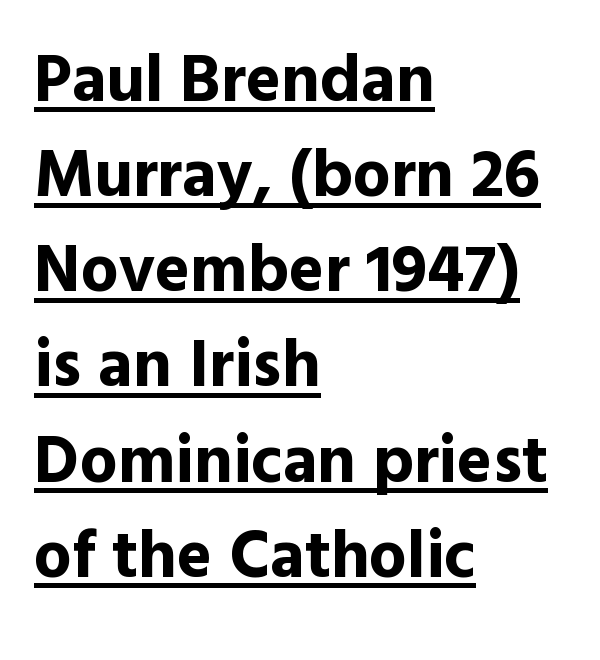
Regarding leading, the lines here are spaced in the standard way. The face used here is rendered with its standard letterfit. These lines were composed using upright roman letters. Every row of glyphs begins at an identical x-position on the left. Like a heading marked for emphasis, these lines bear an underscore. Note the varied advance widths — an 'i' is clearly narrower than an 'm'.
